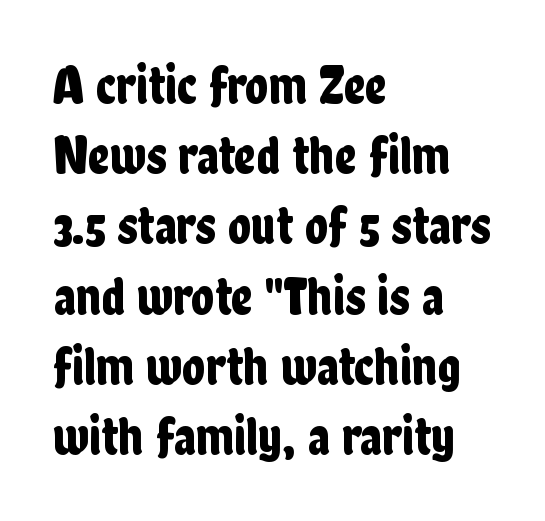
The face used here is rendered with its standard letterfit. The letters stand upright; this is a roman face. This sample keeps an unexceptional amount of space between lines. Look at the bottom of the vertical strokes: they stop flat, with no serifs. Rule under the text: the space is simply empty. Do the characters align in a grid? No, the font is proportional.
